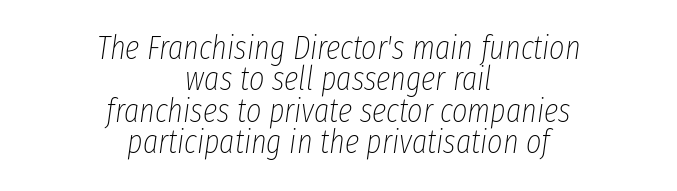
Neither beginnings nor endings align; midpoints do. Each letter keeps its own natural width here, so spacing adapts to shape. The strokes carry an ordinary text weight at most. It's the slanting kind of type.
